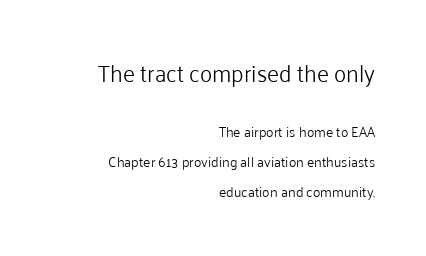
The image shows 23 px text type, upright; set right-aligned, loose line spacing (2.13x), normal letter spacing, not underlined; the first (top) block is 1.64x larger.
